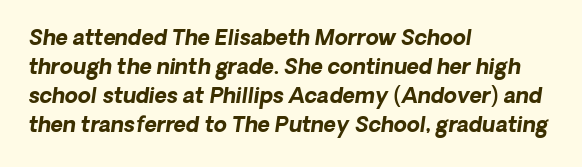
The image shows 21 px bold type; set left-aligned, normal line spacing (1.38x), normal letter spacing, not underlined.
